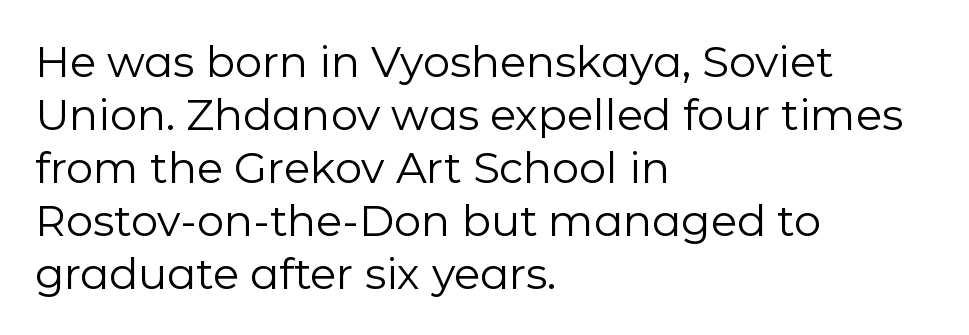
The image shows 43 px regular-weight sans-serif type, upright; set left-aligned, line spacing 1.23x, normal letter spacing, not underlined; low stroke contrast and a medium x-height.
